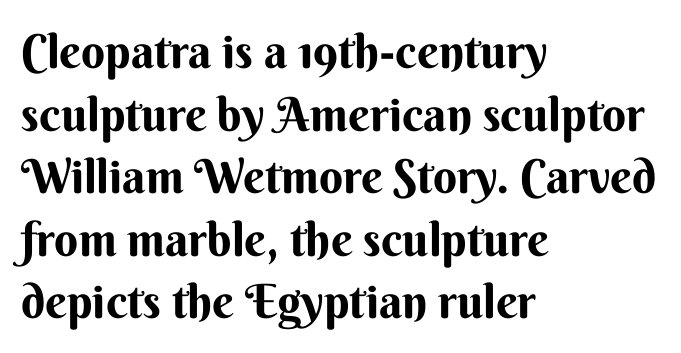
{"serif": "no", "italic": "no", "bold": "yes", "weight": "bold", "width": "normal", "stroke_contrast": "medium", "x_height": "small", "monospaced": "no", "underline": "no", "align": "left", "line_spacing": "normal", "line_spacing_ratio": 1.33, "letter_spacing": "normal", "letter_spacing_em": 0.0, "glyph_px": 47}
